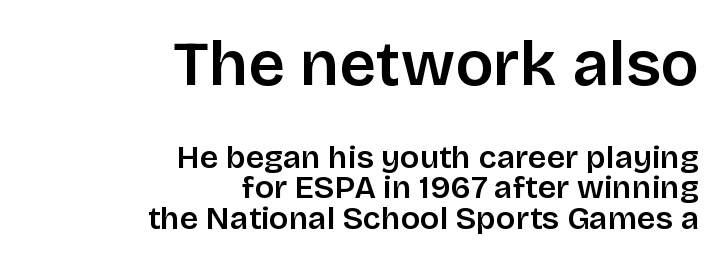
The image shows 64 px sans-serif type, upright; set right-aligned, tight line spacing (0.96x), normal letter spacing, not underlined; the first (top) block is 2.0x larger; low stroke contrast and a large x-height.
